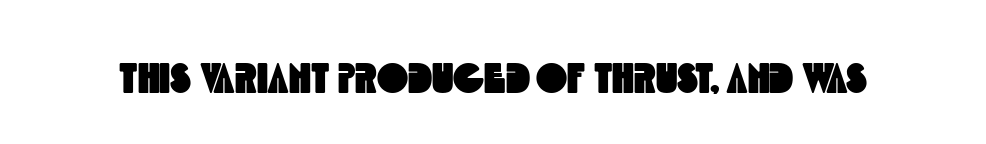
{"serif": "no", "width": "condensed", "x_height": "large", "monospaced": "no", "underline": "no", "letter_spacing": "normal", "letter_spacing_em": 0.0, "glyph_px": 42}
